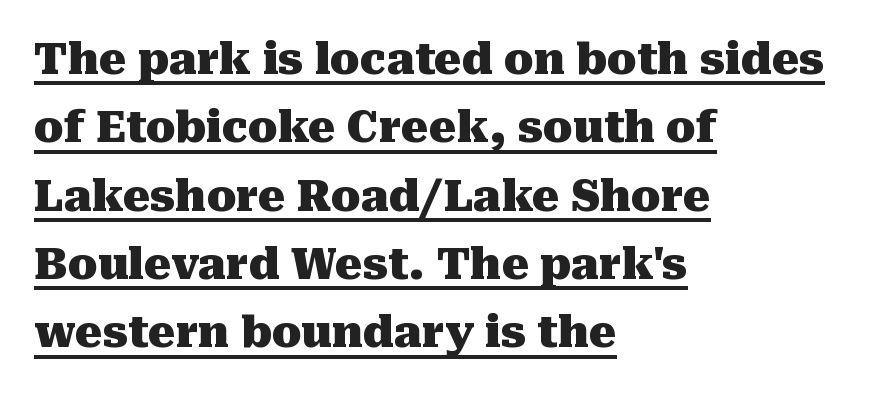
Q: Is the text bold? A: Yes.
Q: Is the text italic (slanted)? A: No, it is upright.
Q: Is the typeface a serif or a sans-serif typeface? A: Serif.
Q: Is the text underlined? A: Yes.
Q: How is the paragraph aligned? A: Left-aligned.
Q: Is the spacing between letters normal or unusually wide? A: Normal.
Q: Is the spacing between lines tight, normal or loose? A: Normal.
Q: Width (condensed, normal, or wide)? A: Normal.
Q: Stroke contrast? A: Medium.
Q: x-height? A: Medium.
Q: Monospaced? A: No.
